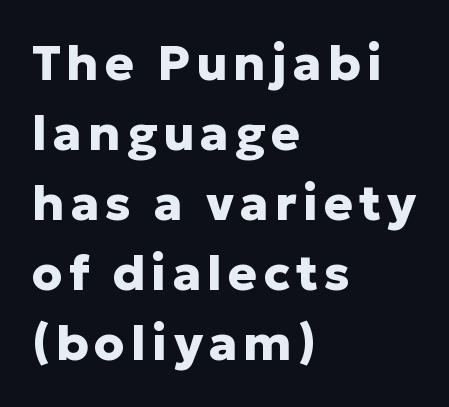
{"serif": "no", "italic": "no", "bold": "yes", "weight": "heavy", "width": "normal", "stroke_contrast": "low", "x_height": "medium", "monospaced": "no", "underline": "no", "align": "left", "line_spacing": "normal", "line_spacing_ratio": 1.43, "glyph_px": 49}
